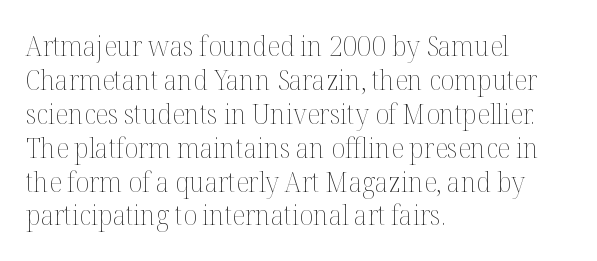
Q: Is the text bold? A: No.
Q: Is the text italic (slanted)? A: No, it is upright.
Q: Is the text underlined? A: No.
Q: How is the paragraph aligned? A: Left-aligned.
Q: Is the spacing between letters normal or unusually wide? A: Normal.
Q: Width (condensed, normal, or wide)? A: Normal.
Q: Stroke contrast? A: Medium.
Q: x-height? A: Medium.
Q: Monospaced? A: No.
